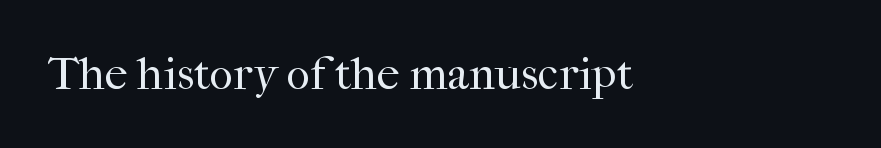
Q: Is the text bold? A: No.
Q: Is the text italic (slanted)? A: No, it is upright.
Q: Is the typeface a serif or a sans-serif typeface? A: Serif.
Q: Is the text underlined? A: No.
Q: How is the paragraph aligned? A: Left-aligned.
Q: Is the spacing between letters normal or unusually wide? A: Normal.
Q: Width (condensed, normal, or wide)? A: Normal.
Q: Stroke contrast? A: High.
Q: x-height? A: Medium.
Q: Monospaced? A: No.
